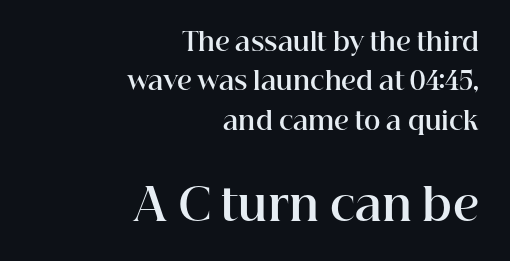
Q: Is the text bold? A: Yes.
Q: Is the text italic (slanted)? A: No, it is upright.
Q: Is the typeface a serif or a sans-serif typeface? A: Serif.
Q: Is the text underlined? A: No.
Q: How is the paragraph aligned? A: Right-aligned.
Q: Is the spacing between letters normal or unusually wide? A: Normal.
Q: Is the spacing between lines tight, normal or loose? A: Normal.
Q: Which block of text is set in a larger size, the first (top) or the second (bottom)? A: The second (bottom) one.
Q: Width (condensed, normal, or wide)? A: Normal.
Q: Stroke contrast? A: High.
Q: x-height? A: Medium.
Q: Monospaced? A: No.
